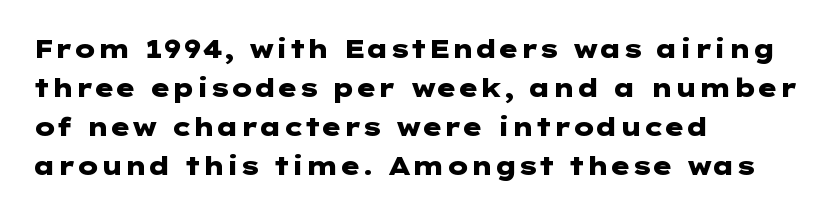
The image shows 25 px bold type, upright; set left-aligned, normal line spacing (1.56x), normal letter spacing, not underlined.
